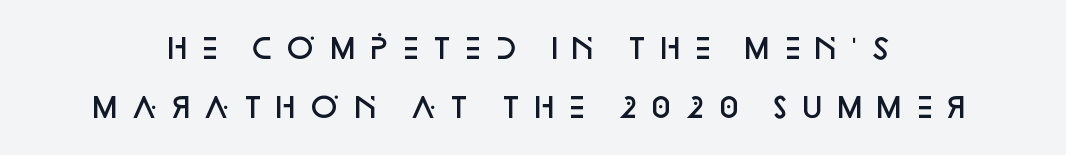
The lines are spread far apart with generous leading. A sans-serif font was chosen for this passage. The rendering uses a semibold face; strokes are thickened but not to full bold. These lines are rendered in a variable-pitch font. The space beneath each line is pristine and unruled. No italicization has been applied; the sample stays upright.
